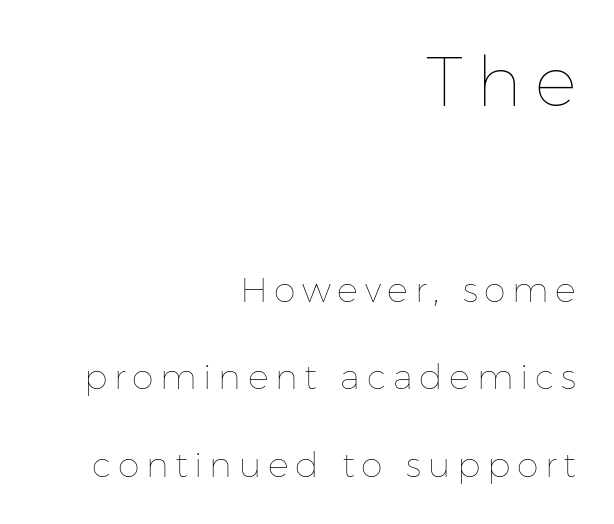
The image shows 70 px thin type, upright; set right-aligned, loose line spacing (2.49x), not underlined; the first (top) block is 2.0x larger; low stroke contrast and a medium x-height.
